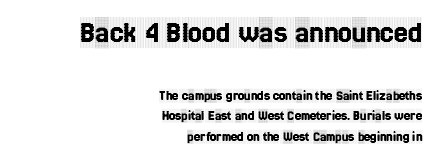
{"serif": "yes", "italic": "no", "width": "condensed", "x_height": "large", "monospaced": "no", "underline": "no", "align": "right", "line_spacing": "normal", "line_spacing_ratio": 1.48, "letter_spacing": "normal", "letter_spacing_em": 0.0, "larger_block": "first", "size_ratio": 2.21, "glyph_px": 31}
